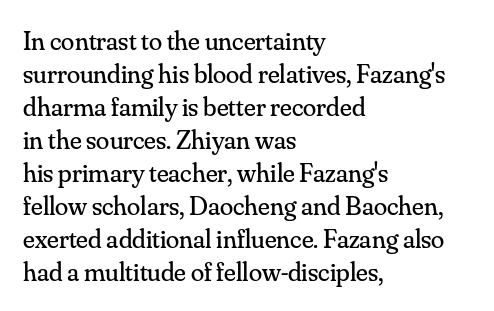
The image shows 27 px text type, upright; set left-aligned, line spacing 1.22x, normal letter spacing, not underlined.
